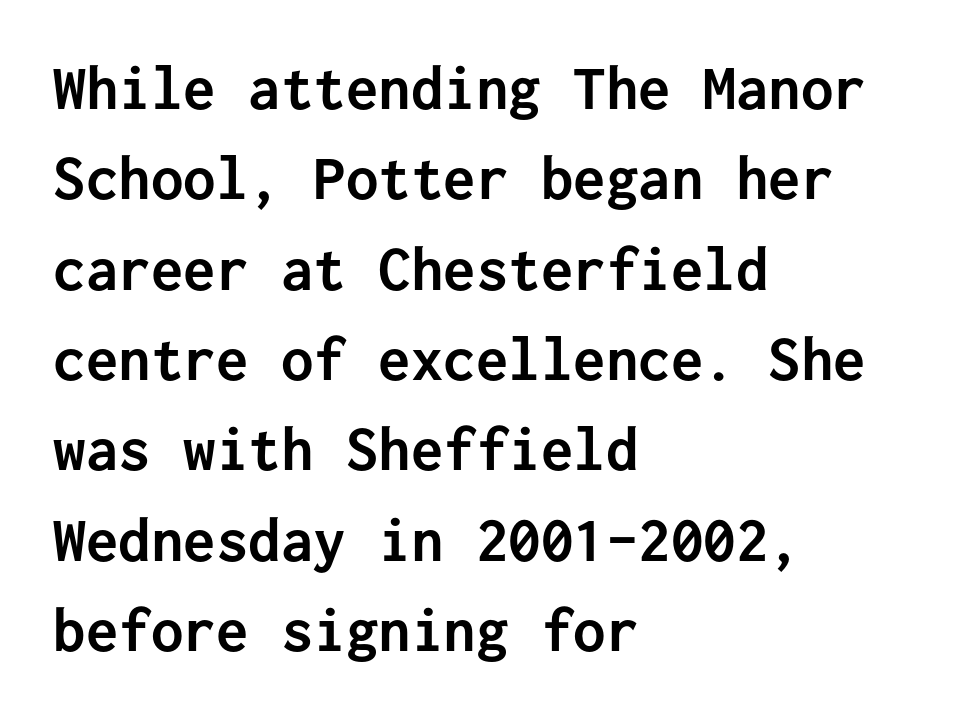
Horizontal alignment here is leftward, the default for most running prose. The horizontal fit of the characters is conventional and even. Each letter's strokes conclude bluntly, with no projecting serifs. One glance says typical: line gaps are just what's usual.
